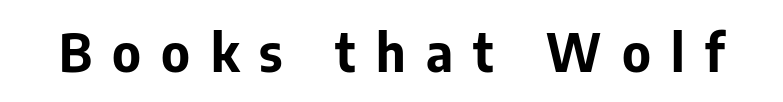
Q: Is the text bold? A: Yes.
Q: Is the text italic (slanted)? A: No, it is upright.
Q: Is the typeface a serif or a sans-serif typeface? A: Sans-serif.
Q: Is the text underlined? A: No.
Q: Is the spacing between letters normal or unusually wide? A: Unusually wide.
Q: Width (condensed, normal, or wide)? A: Normal.
Q: Stroke contrast? A: Low.
Q: x-height? A: Medium.
Q: Monospaced? A: No.
